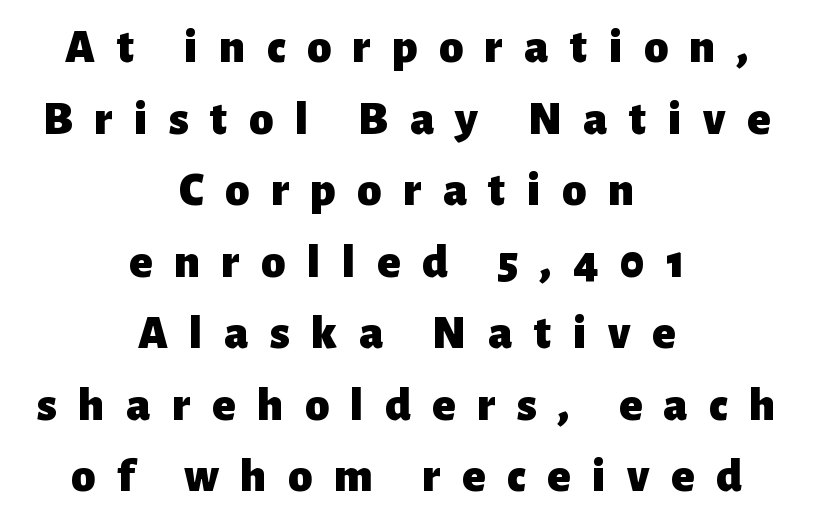
The image shows 48 px heavy sans-serif type, upright; set centered, normal line spacing (1.49x), unusually wide letter spacing (+0.45 em), not underlined; low stroke contrast and a medium x-height.
